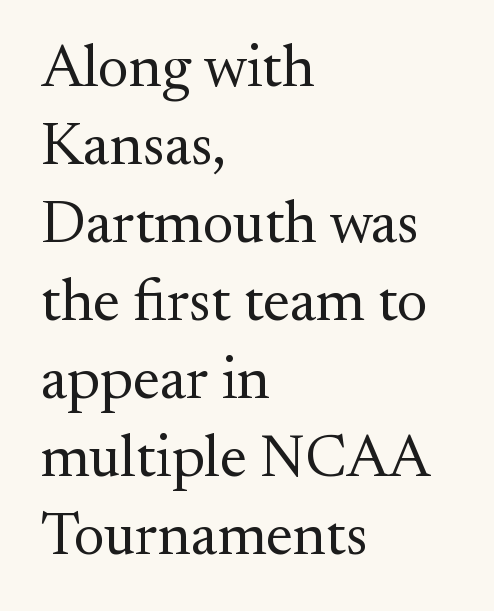
{"serif": "yes", "italic": "no", "bold": "no", "weight": "regular", "width": "normal", "stroke_contrast": "medium", "x_height": "small", "monospaced": "no", "underline": "no", "align": "left", "line_spacing": "normal", "line_spacing_ratio": 1.3, "letter_spacing": "normal", "letter_spacing_em": 0.0, "glyph_px": 60}
